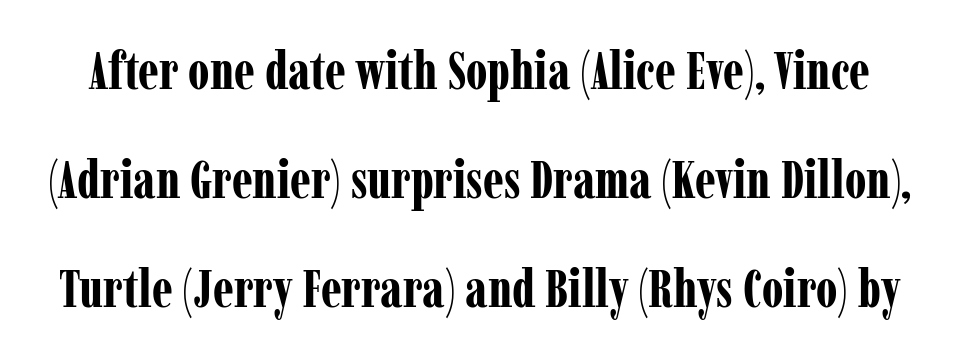
The image shows 53 px bold, condensed serif type, upright; set loose line spacing (2.06x), normal letter spacing, not underlined; low stroke contrast and a medium x-height.
